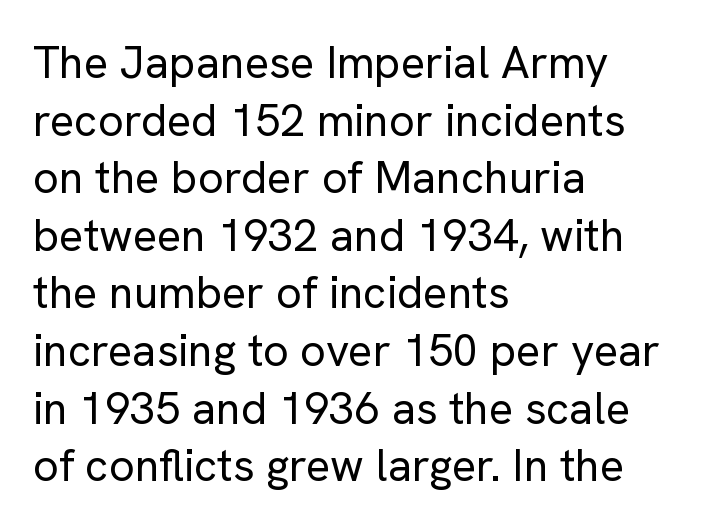
The image shows 45 px regular-weight sans-serif type, upright; set left-aligned, normal line spacing (1.28x), normal letter spacing, not underlined; low stroke contrast and a medium x-height.
